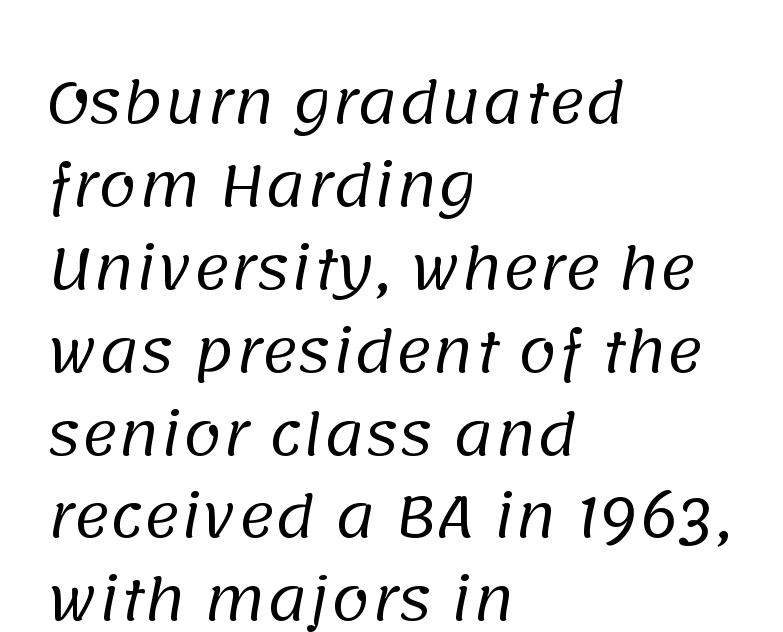
{"serif": "no", "bold": "no", "weight": "regular", "width": "normal", "stroke_contrast": "low", "x_height": "large", "monospaced": "no", "underline": "no", "align": "left", "line_spacing": "normal", "line_spacing_ratio": 1.48, "letter_spacing": "normal", "letter_spacing_em": 0.0, "glyph_px": 56}
